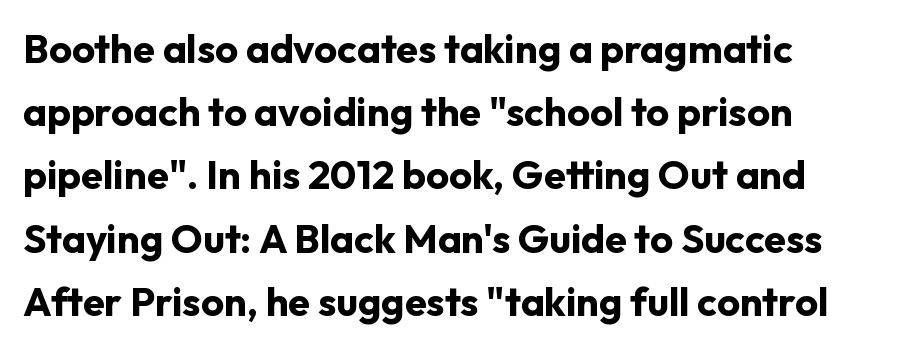
Each glyph is drawn with heavy, bold strokes. Tall strokes in this sample are plumb rather than angled. Note the varied advance widths — an 'i' is clearly narrower than an 'm'. The zone under the glyphs is completely vacant.
